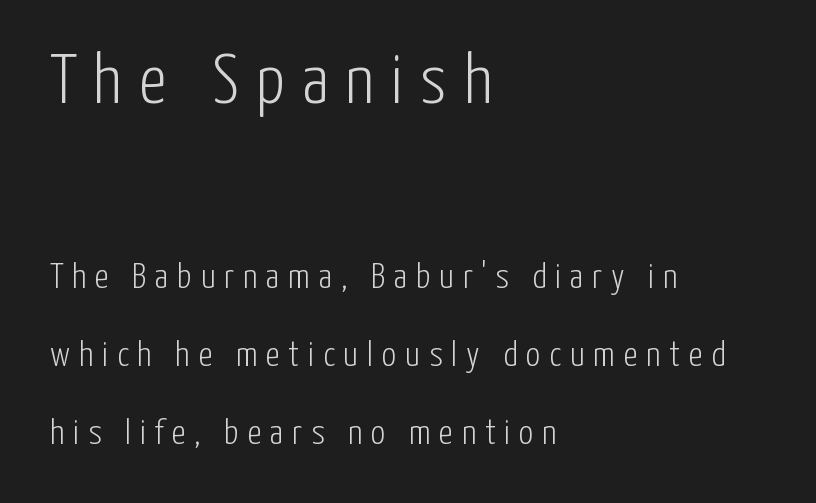
The image shows 71 px light, condensed sans-serif type, upright; set left-aligned, loose line spacing (2.17x), unusually wide letter spacing (+0.24 em), not underlined; the first (top) block is 1.97x larger; low stroke contrast and a medium x-height.
